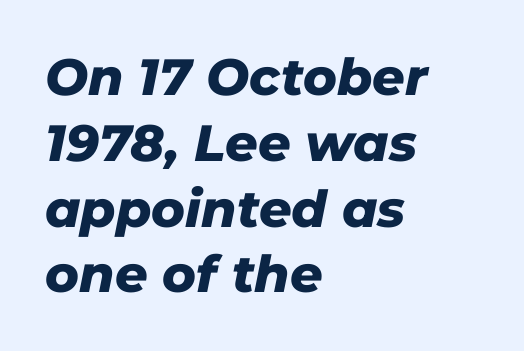
The letters are bold, with thick, heavy strokes. The rendering applies a slant to the glyphs. This block has exactly the height ordinary leading produces. This sample has the flowing, uneven cadence of proportional lettering.
